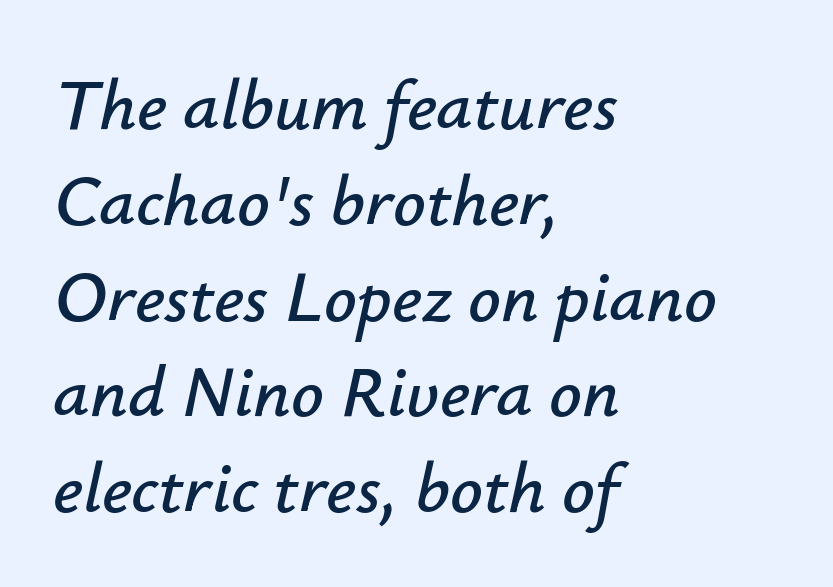
The rendering uses natural spacing where letterforms have individual widths. The whole block is typeset with a tilt. The foot of each line stays bare and open. The line-height multiplier appears to be the usual default. The horizontal fit of the characters is conventional and even.
